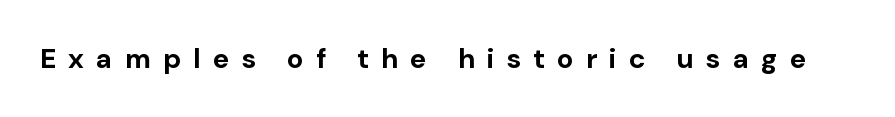
{"serif": "no", "italic": "no", "bold": "yes", "weight": "bold", "width": "normal", "stroke_contrast": "low", "x_height": "medium", "monospaced": "no", "underline": "no", "letter_spacing": "wide", "letter_spacing_em": 0.44, "glyph_px": 28}
